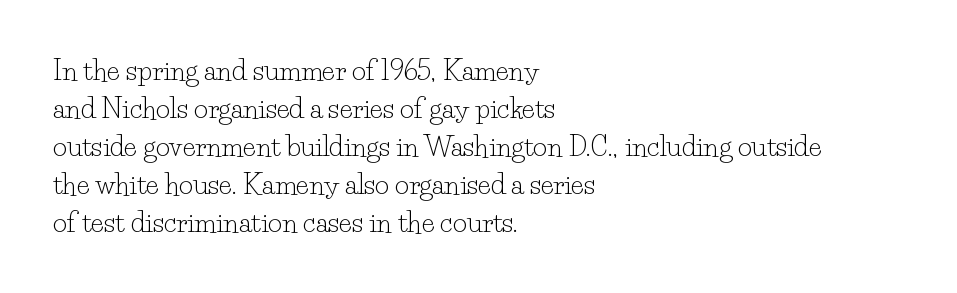
The image shows 27 px text type, upright; set left-aligned, normal line spacing (1.41x), normal letter spacing, not underlined.
